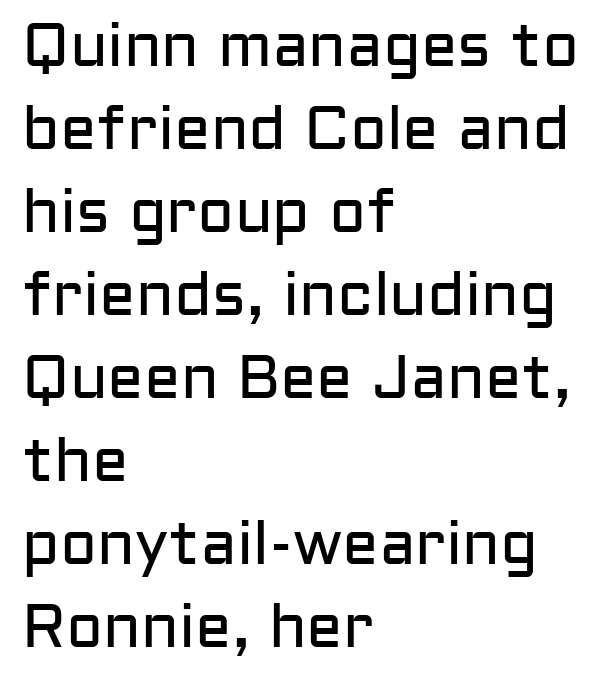
{"serif": "no", "italic": "no", "bold": "no", "weight": "regular", "width": "normal", "stroke_contrast": "low", "x_height": "medium", "monospaced": "no", "underline": "no", "align": "left", "line_spacing": "normal", "line_spacing_ratio": 1.36, "letter_spacing": "normal", "letter_spacing_em": 0.0, "glyph_px": 61}
